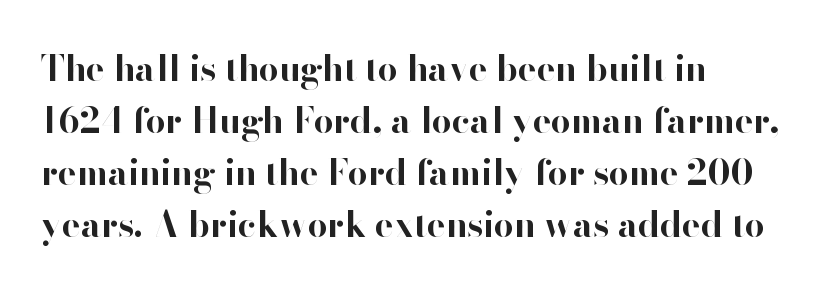
The image shows 35 px bold sans-serif type, upright; set left-aligned, normal line spacing (1.49x), normal letter spacing, not underlined; high stroke contrast and a small x-height.
